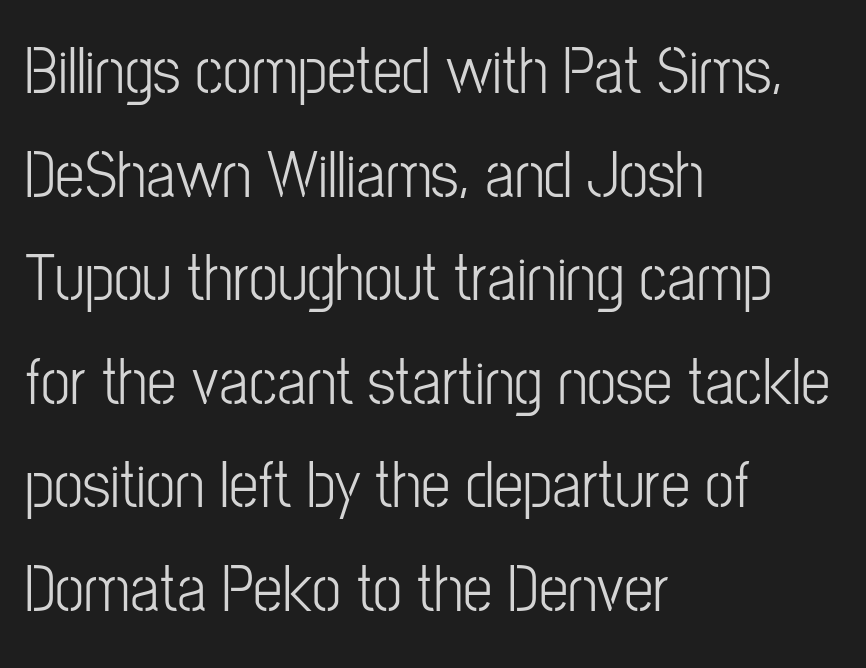
Q: Is the text bold? A: No.
Q: Is the text italic (slanted)? A: No, it is upright.
Q: Is the typeface a serif or a sans-serif typeface? A: Sans-serif.
Q: Is the text underlined? A: No.
Q: How is the paragraph aligned? A: Left-aligned.
Q: Is the spacing between letters normal or unusually wide? A: Normal.
Q: Is the spacing between lines tight, normal or loose? A: Normal.
Q: Width (condensed, normal, or wide)? A: Condensed.
Q: Stroke contrast? A: Low.
Q: x-height? A: Medium.
Q: Monospaced? A: No.
